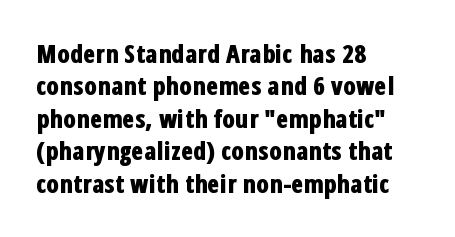
A typesetter would mark this as roman, not italic. The strokes are fattened all the way to bold. Beneath every word, the page is bare. The letters sit at their default tracking, neither squeezed nor spread. Notice how the passage keeps a crisp vertical edge on the left only. The lines sit at an ordinary, default distance from one another.
